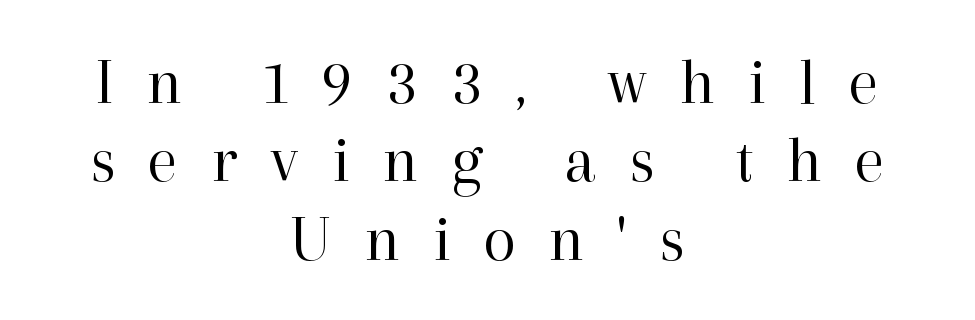
Q: Is the text bold? A: No.
Q: Is the text italic (slanted)? A: No, it is upright.
Q: Is the typeface a serif or a sans-serif typeface? A: Serif.
Q: Is the text underlined? A: No.
Q: How is the paragraph aligned? A: Centered.
Q: Is the spacing between letters normal or unusually wide? A: Unusually wide.
Q: Width (condensed, normal, or wide)? A: Normal.
Q: Stroke contrast? A: High.
Q: x-height? A: Medium.
Q: Monospaced? A: No.
